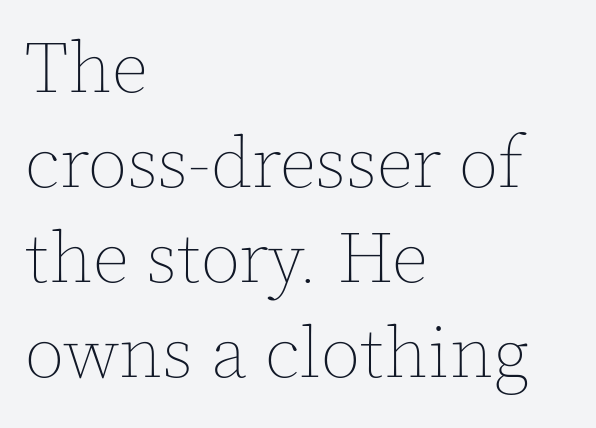
The strokes carry an ordinary text weight at most. These lines are rendered in a variable-pitch font. The horizontal fit of the characters is conventional and even. This block has exactly the height ordinary leading produces.
